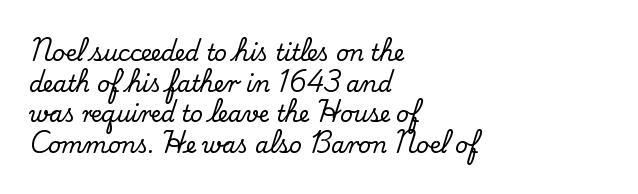
{"underline": "no", "align": "left", "line_spacing": "normal", "line_spacing_ratio": 1.39, "letter_spacing": "normal", "letter_spacing_em": 0.0, "glyph_px": 22}
